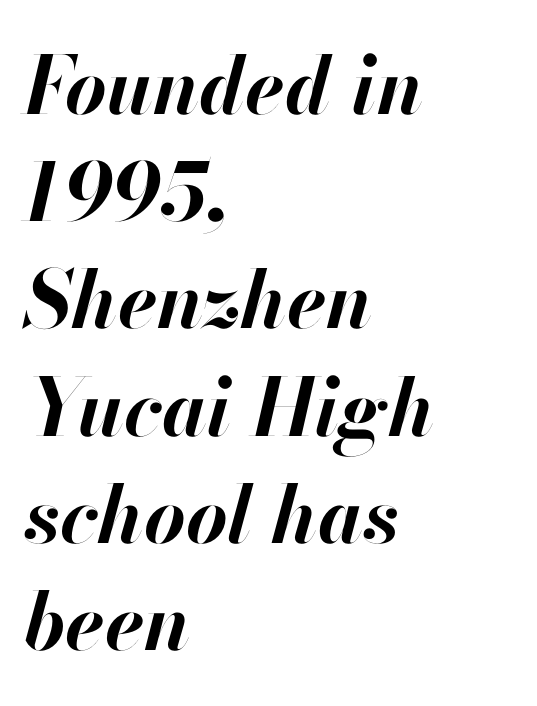
{"italic": "yes", "lean": "right", "slant_degrees": 13, "bold": "yes", "weight": "bold", "width": "normal", "stroke_contrast": "high", "x_height": "small", "monospaced": "no", "underline": "no", "align": "left", "line_spacing": "normal", "line_spacing_ratio": 1.34, "letter_spacing": "normal", "letter_spacing_em": 0.0, "glyph_px": 80}
